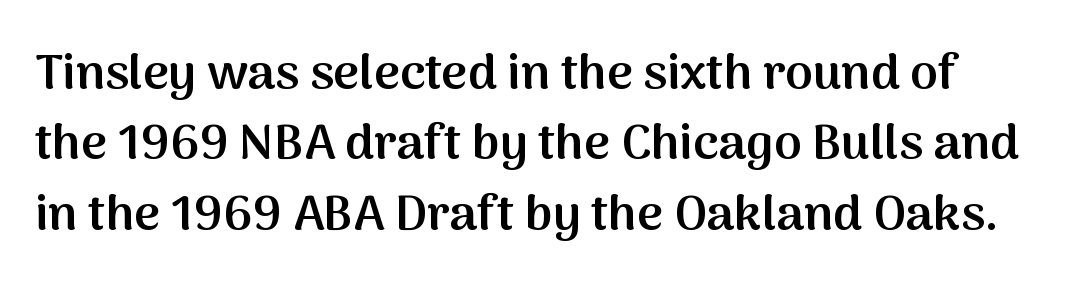
{"serif": "no", "italic": "no", "bold": "semi", "weight": "semibold", "width": "normal", "stroke_contrast": "medium", "x_height": "medium", "monospaced": "no", "underline": "no", "line_spacing": "normal", "line_spacing_ratio": 1.41, "letter_spacing": "normal", "letter_spacing_em": 0.0, "glyph_px": 50}
